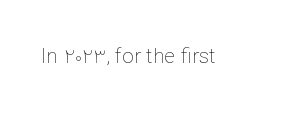
The passage shown is not underscored anywhere. The font's upright variant was chosen for this text. Stems here are at most as thick as an everyday book face. Observe the ordinary spacing: letters are neighbours, not strangers.
